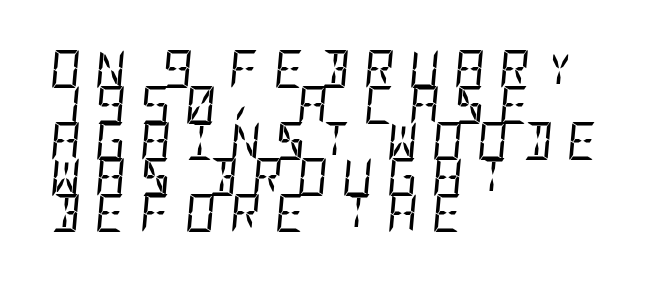
The gaps between neighbouring characters are conspicuously large. Type without underlining. Alignment: flush left. Vertical stems look standard width or narrower in stroke. Quick note: italic.
